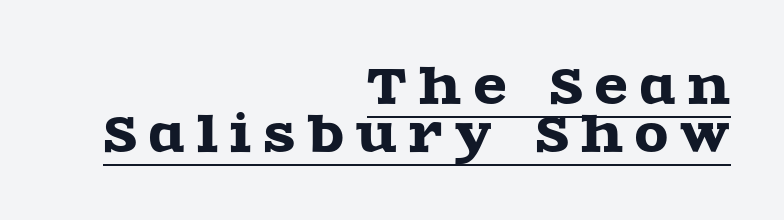
Q: Is the text italic (slanted)? A: No, it is upright.
Q: Is the typeface a serif or a sans-serif typeface? A: Serif.
Q: Is the text underlined? A: Yes.
Q: How is the paragraph aligned? A: Right-aligned.
Q: Is the spacing between letters normal or unusually wide? A: Unusually wide.
Q: Is the spacing between lines tight, normal or loose? A: Tight.
Q: Width (condensed, normal, or wide)? A: Wide.
Q: x-height? A: Large.
Q: Monospaced? A: No.
